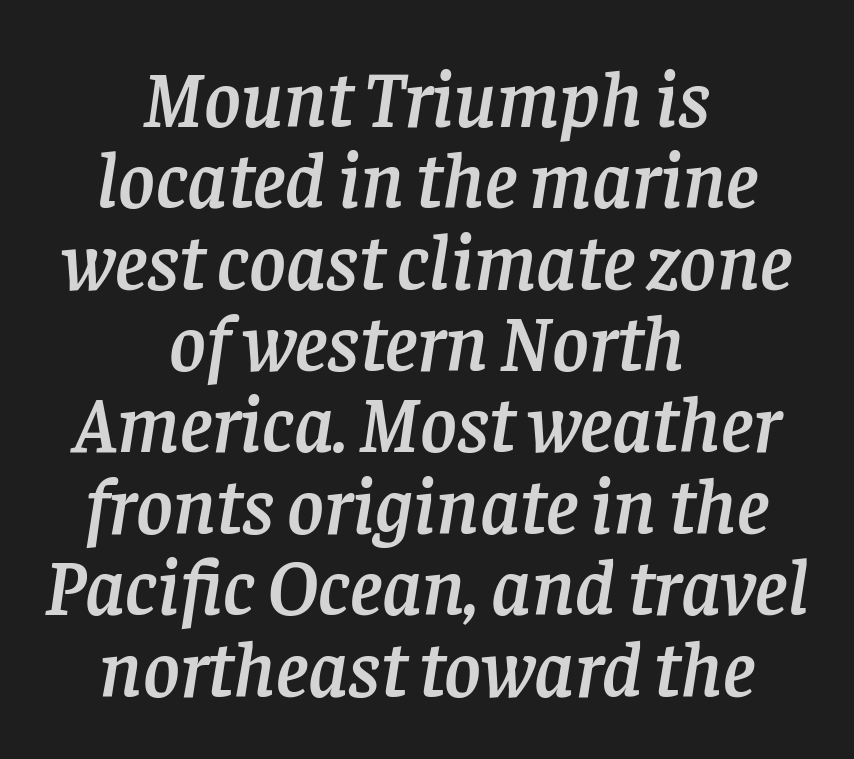
Leading: reduced. The passage shown is typeset with a serif family. Teacher's note: observe the equal gaps on both sides — that is centered alignment. Default kerning and tracking; the words read as compact shapes. These lines are rendered in a variable-pitch font. Is the type slanted? Yes — the strokes lean at a clear angle.
